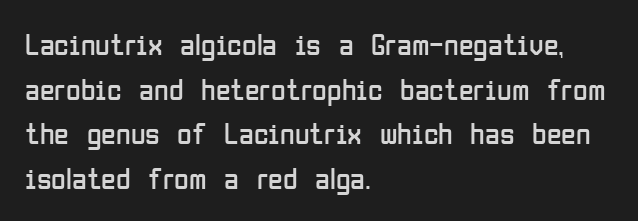
{"serif": "no", "italic": "no", "bold": "no", "weight": "regular", "width": "condensed", "stroke_contrast": "low", "x_height": "medium", "monospaced": "no", "underline": "no", "align": "left", "line_spacing": "normal", "line_spacing_ratio": 1.49, "letter_spacing": "normal", "letter_spacing_em": 0.0, "glyph_px": 30}
